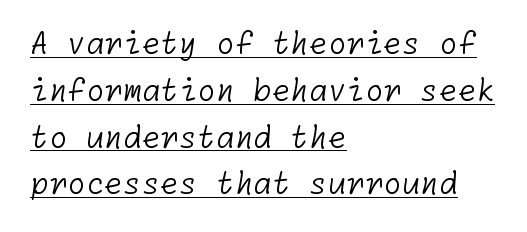
{"serif": "no", "bold": "no", "weight": "light", "width": "normal", "stroke_contrast": "low", "x_height": "medium", "underline": "yes", "align": "left", "line_spacing": "normal", "line_spacing_ratio": 1.56, "letter_spacing": "normal", "letter_spacing_em": 0.0, "glyph_px": 30}
